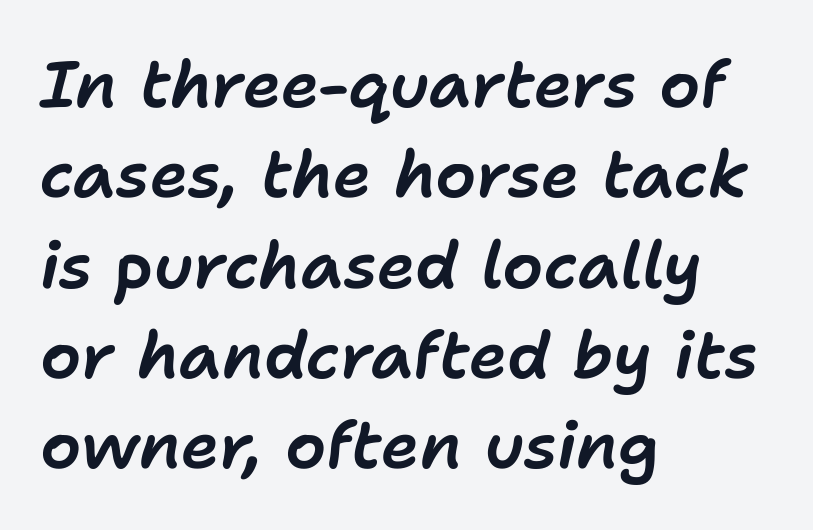
Q: Is the text italic (slanted)? A: Yes, it leans right by about 11 degrees.
Q: Is the text underlined? A: No.
Q: How is the paragraph aligned? A: Left-aligned.
Q: Is the spacing between letters normal or unusually wide? A: Normal.
Q: Is the spacing between lines tight, normal or loose? A: Normal.
Q: Width (condensed, normal, or wide)? A: Normal.
Q: Stroke contrast? A: Low.
Q: x-height? A: Medium.
Q: Monospaced? A: No.
